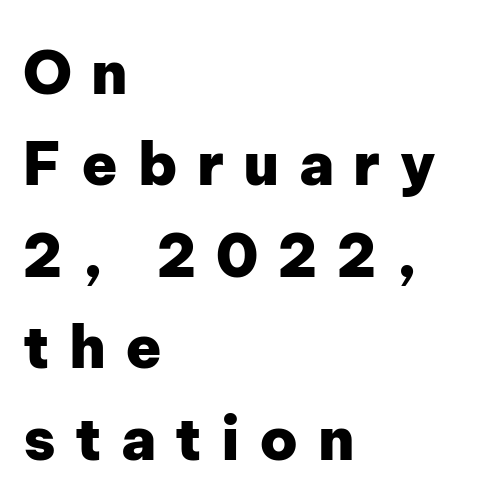
Q: Is the text bold? A: Yes.
Q: Is the text italic (slanted)? A: No, it is upright.
Q: Is the typeface a serif or a sans-serif typeface? A: Sans-serif.
Q: Is the text underlined? A: No.
Q: How is the paragraph aligned? A: Left-aligned.
Q: Is the spacing between letters normal or unusually wide? A: Unusually wide.
Q: Is the spacing between lines tight, normal or loose? A: Normal.
Q: Width (condensed, normal, or wide)? A: Normal.
Q: Stroke contrast? A: Low.
Q: x-height? A: Medium.
Q: Monospaced? A: No.
